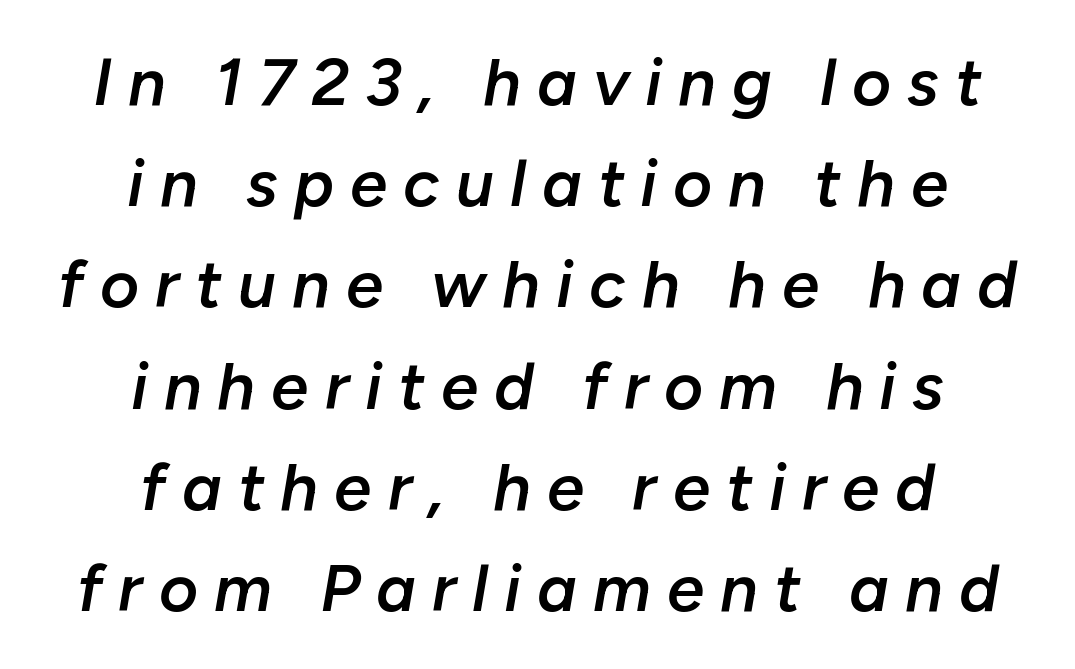
{"italic": "yes", "lean": "right", "slant_degrees": 10, "bold": "semi", "weight": "semibold", "width": "normal", "stroke_contrast": "low", "x_height": "medium", "monospaced": "no", "underline": "no", "align": "center", "line_spacing": "normal", "line_spacing_ratio": 1.51, "letter_spacing": "wide", "letter_spacing_em": 0.24, "glyph_px": 67}
